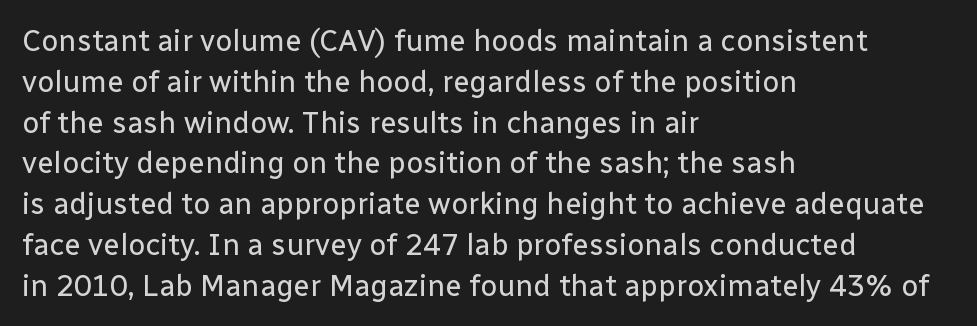
{"serif": "no", "italic": "no", "bold": "no", "weight": "regular", "width": "normal", "stroke_contrast": "low", "x_height": "medium", "monospaced": "no", "underline": "no", "align": "left", "line_spacing": "normal", "line_spacing_ratio": 1.36, "letter_spacing": "normal", "letter_spacing_em": 0.0, "glyph_px": 30}
